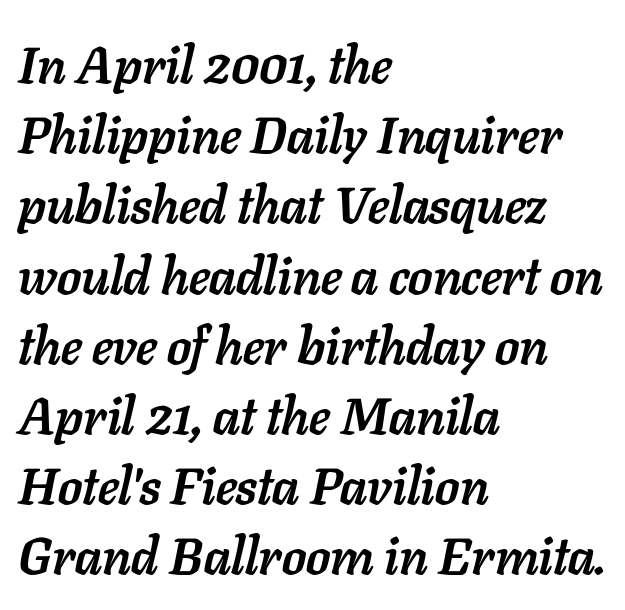
Has an underline been added? It has not. You can tell it's italic because the verticals aren't actually vertical. Short and long lines alike share a common starting point at left. How heavy is the stroke? Heavy — this is a bold. The face used here is proportionally spaced, like ordinary book or web type. Normally led — the rows are evenly, conventionally spaced.
